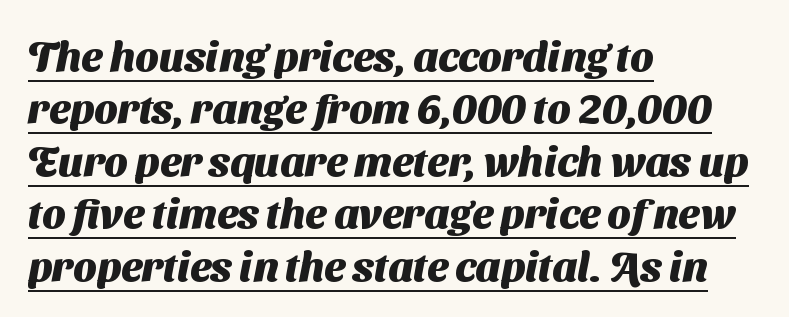
{"serif": "no", "bold": "yes", "weight": "heavy", "width": "normal", "stroke_contrast": "medium", "x_height": "medium", "monospaced": "no", "underline": "yes", "align": "left", "line_spacing": "normal", "line_spacing_ratio": 1.25, "letter_spacing": "normal", "letter_spacing_em": 0.0, "glyph_px": 42}
